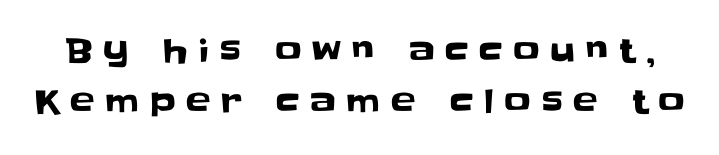
Q: Is the text italic (slanted)? A: No, it is upright.
Q: Is the typeface a serif or a sans-serif typeface? A: Sans-serif.
Q: Is the text underlined? A: No.
Q: Is the spacing between letters normal or unusually wide? A: Unusually wide.
Q: Is the spacing between lines tight, normal or loose? A: Normal.
Q: Width (condensed, normal, or wide)? A: Normal.
Q: Stroke contrast? A: Low.
Q: x-height? A: Large.
Q: Monospaced? A: No.
